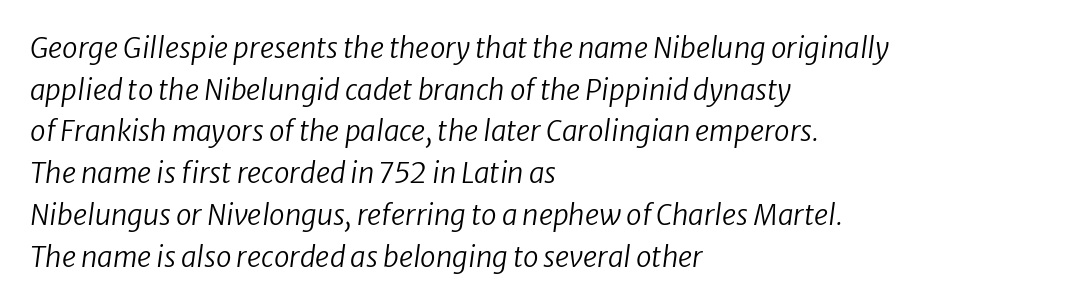
The image shows 28 px regular-weight sans-serif type; set left-aligned, normal line spacing (1.49x), normal letter spacing, not underlined; low stroke contrast and a medium x-height.
